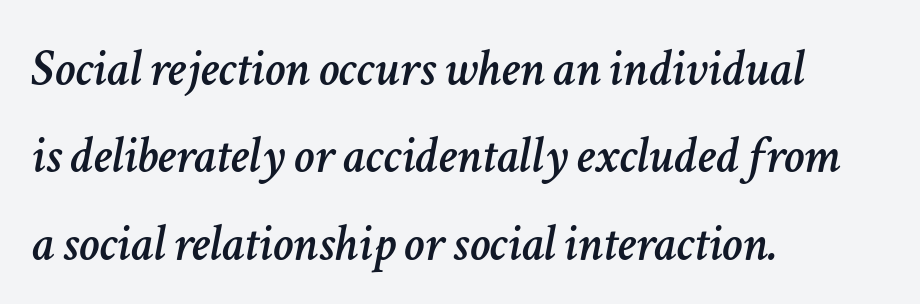
Q: Is the text italic (slanted)? A: Yes, it leans right by about 11 degrees.
Q: Is the text underlined? A: No.
Q: How is the paragraph aligned? A: Left-aligned.
Q: Is the spacing between letters normal or unusually wide? A: Normal.
Q: Is the spacing between lines tight, normal or loose? A: Normal.
Q: Width (condensed, normal, or wide)? A: Normal.
Q: Stroke contrast? A: Low.
Q: x-height? A: Medium.
Q: Monospaced? A: No.
